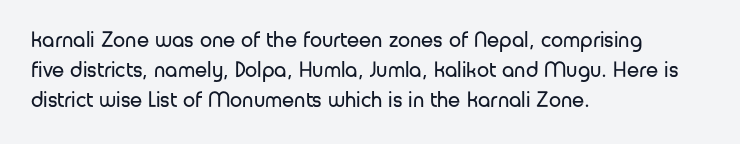
Q: Is the text bold? A: No.
Q: Is the text italic (slanted)? A: No, it is upright.
Q: Is the text underlined? A: No.
Q: How is the paragraph aligned? A: Left-aligned.
Q: Is the spacing between letters normal or unusually wide? A: Normal.
Q: Is the spacing between lines tight, normal or loose? A: Normal.
